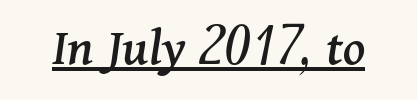
Varying glyph widths throughout — classic text-font behaviour. Observe the lean: these are italic letterforms. Little horizontal feet cap the strokes, marking this as serif type. Does a line run under the words? Yes, clearly. The horizontal fit of the characters is conventional and even.
